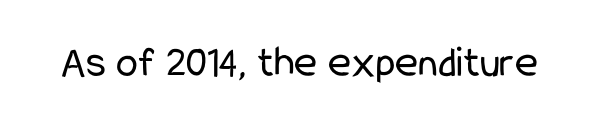
The letterforms sit shoulder to shoulder at normal distance. Typographically, this falls in the sans-serif category. Each row of text sits above clean, open space. Varying glyph widths throughout — classic text-font behaviour. A typesetter would mark this as roman, not italic.
